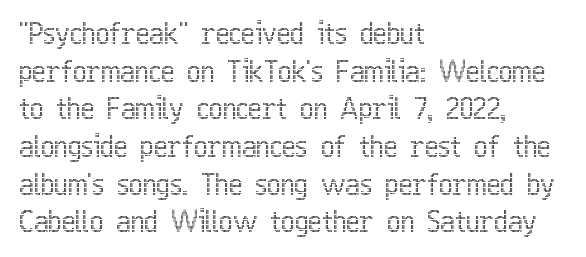
A classic flush-left, rag-right setting is used for this passage. Spacing between characters is what you'd get straight out of the box. Clear beneath every line of the passage. Notice how the stems are strictly vertical — no italics here. Summary of vertical rhythm: regular, with standard interline spacing. You could not count columns in this text — the font is proportionally spaced.
